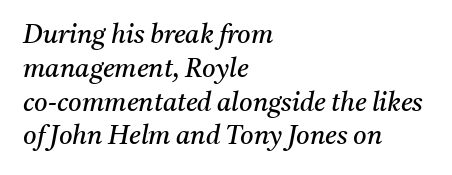
Q: Is the text bold? A: No.
Q: Is the text italic (slanted)? A: Yes, it leans right by about 11 degrees.
Q: Is the text underlined? A: No.
Q: How is the paragraph aligned? A: Left-aligned.
Q: Is the spacing between letters normal or unusually wide? A: Normal.
Q: Is the spacing between lines tight, normal or loose? A: Normal.
